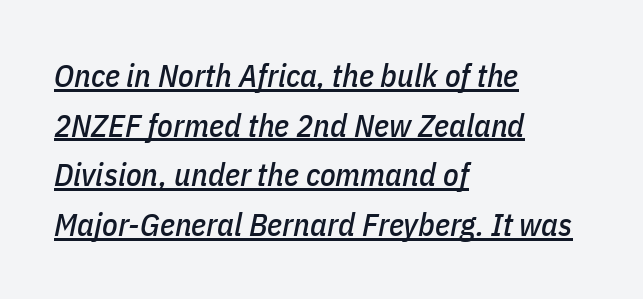
This sample has the flowing, uneven cadence of proportional lettering. A typesetter would call this leading conventional body-copy spacing. Rendered with sloped, italic letterforms. One-word summary of the alignment: left. The words here are underlined.
